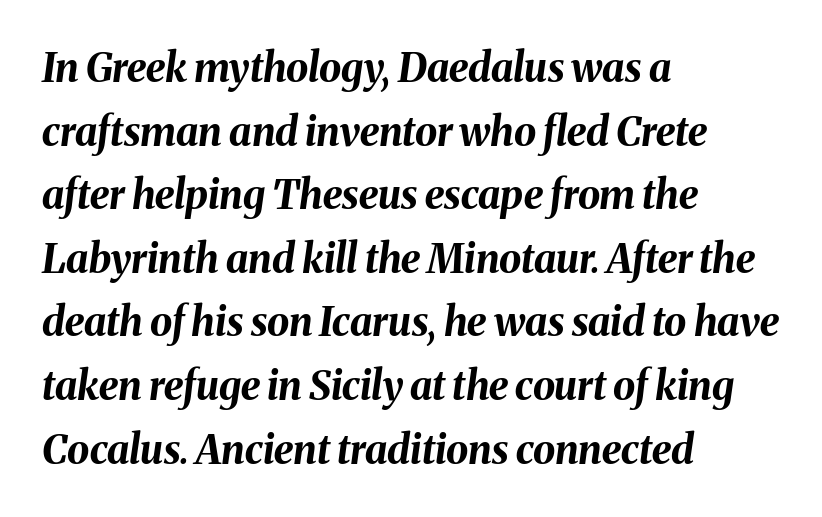
{"italic": "yes", "lean": "right", "slant_degrees": 8, "bold": "yes", "weight": "bold", "width": "normal", "stroke_contrast": "medium", "x_height": "medium", "monospaced": "no", "underline": "no", "align": "left", "line_spacing": "normal", "line_spacing_ratio": 1.59, "letter_spacing": "normal", "letter_spacing_em": 0.0, "glyph_px": 40}
